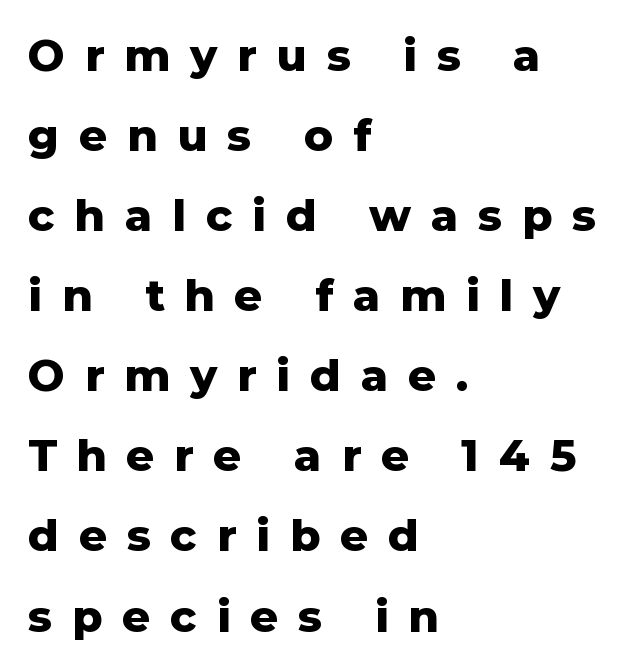
The characters display no serif detailing; their extremities are plain. I'd describe the lettering as bold — thick and assertive. Posture: vertical. In CSS terms this would be text-align: left. These lines are rendered in a variable-pitch font. Words appear elongated and porous because spacing is wide.
